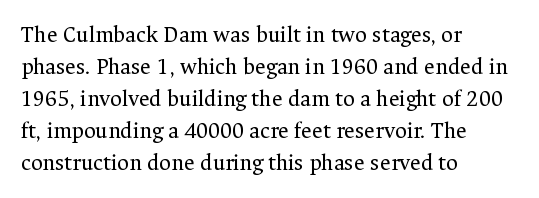
Q: Is the text bold? A: No.
Q: Is the text italic (slanted)? A: No, it is upright.
Q: Is the text underlined? A: No.
Q: How is the paragraph aligned? A: Left-aligned.
Q: Is the spacing between letters normal or unusually wide? A: Normal.
Q: Is the spacing between lines tight, normal or loose? A: Normal.
